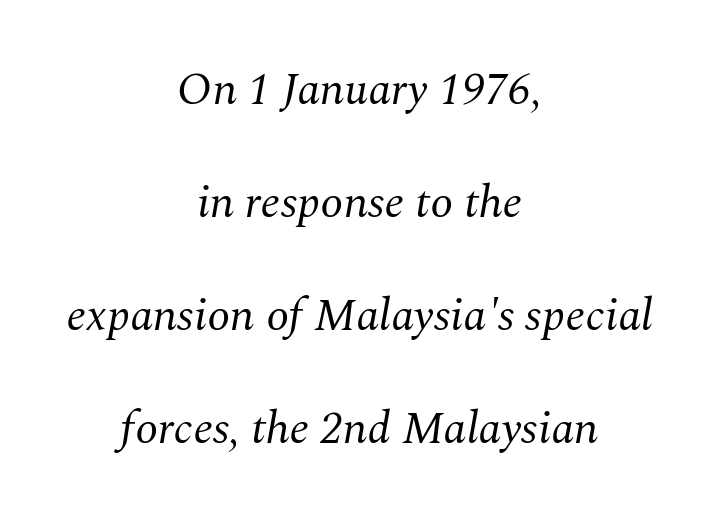
Decoration check: the copy has no underline. Nothing unusual about the tracking: characters are spaced as the font intends. Each stroke keeps to a modest, everyday thickness or less. These lines are centered, leaving both edges ragged.
